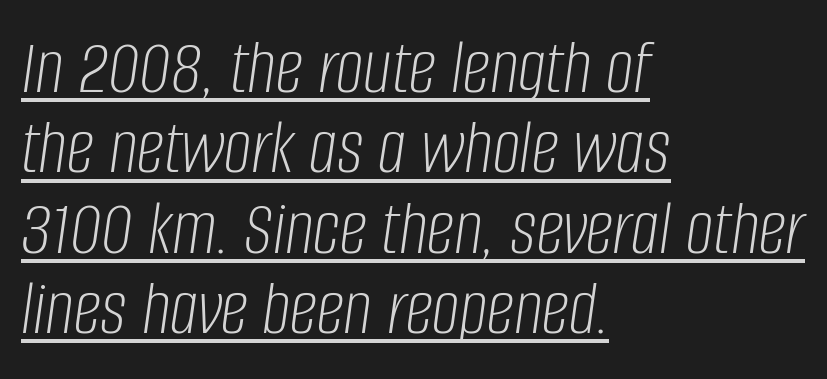
The image shows 78 px light, condensed type, italic (leaning right); set left-aligned, tight line spacing (1.03x), normal letter spacing, underlined; low stroke contrast and a large x-height.
